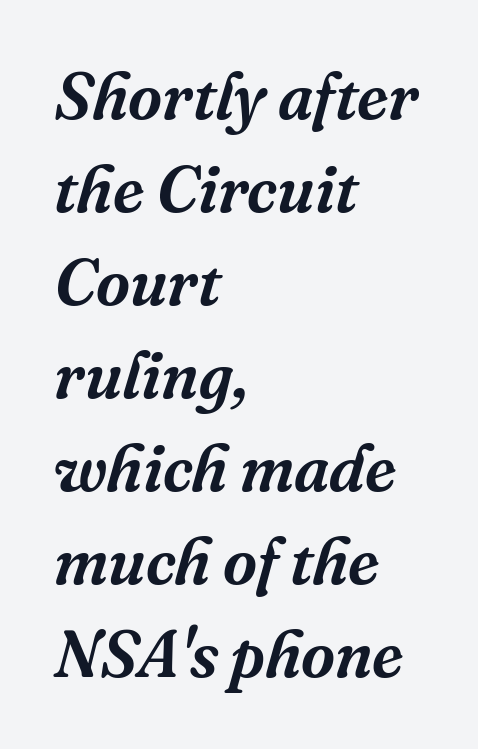
The image shows 66 px serif type, italic (leaning right); set left-aligned, normal line spacing (1.41x), normal letter spacing, not underlined; medium stroke contrast and a medium x-height.
